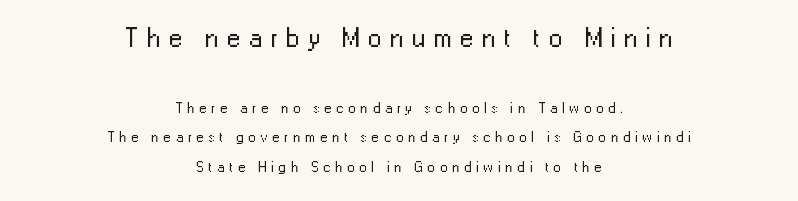
The image shows 27 px text type, upright; set centered, loose line spacing (1.97x), unusually wide letter spacing (+0.31 em), not underlined; the first (top) block is 1.8x larger.
